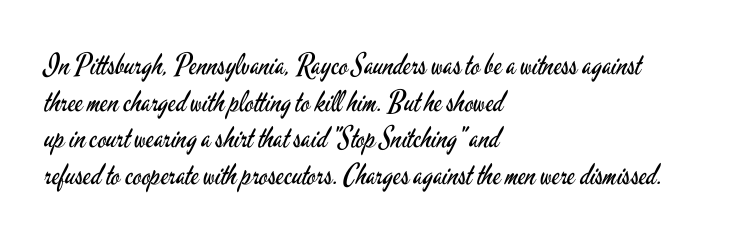
Q: Is the text bold? A: No.
Q: Is the text italic (slanted)? A: Yes.
Q: Is the typeface a serif or a sans-serif typeface? A: Sans-serif.
Q: Is the text underlined? A: No.
Q: How is the paragraph aligned? A: Left-aligned.
Q: Is the spacing between letters normal or unusually wide? A: Normal.
Q: Is the spacing between lines tight, normal or loose? A: Normal.
Q: Width (condensed, normal, or wide)? A: Condensed.
Q: Stroke contrast? A: Low.
Q: x-height? A: Small.
Q: Monospaced? A: No.
